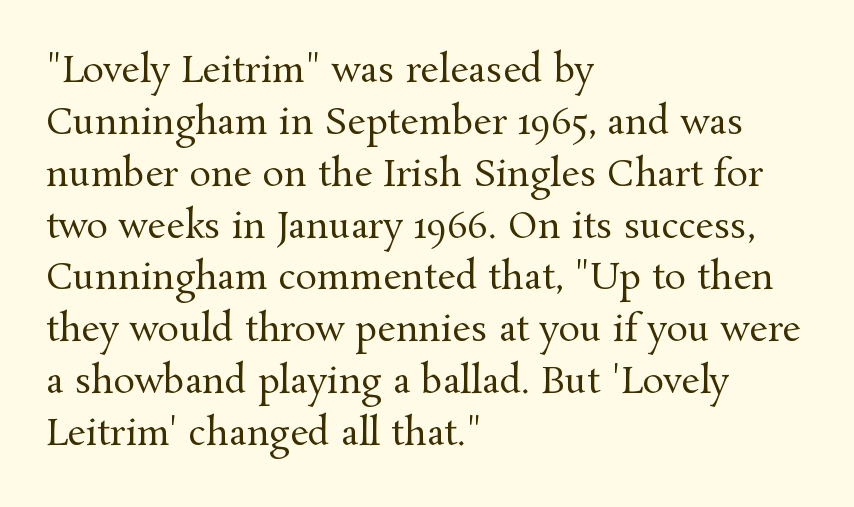
Look at the tracking — it's just the regular setting, nothing added. The letters carry serifs — small finishing strokes at the ends of their stems. Designer's note — italics off, roman on. Anything drawn beneath the words? Only blank space.
